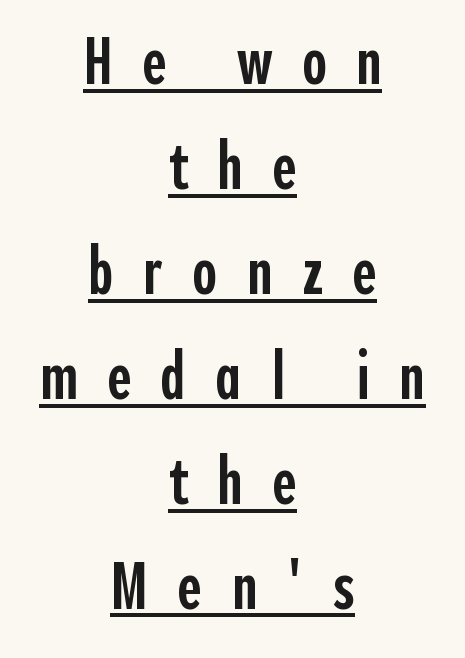
The image shows 66 px semibold, condensed sans-serif type, upright; set centered, normal line spacing (1.59x), unusually wide letter spacing (+0.45 em), underlined; a medium x-height.
